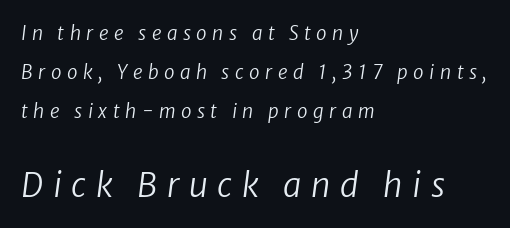
Size hierarchy here favors the trailing block over the leading one. Slant detected: the letters are inclined. Lines of text with bare space underneath. The text block is weighted toward the left margin, trailing off unevenly rightward. Nothing heavy about these letters — not bold at all.
